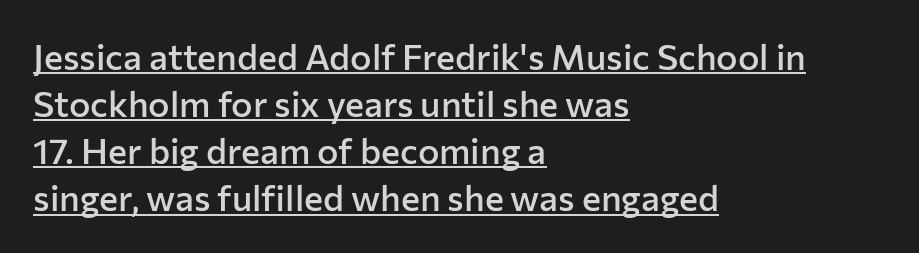
{"serif": "no", "italic": "no", "bold": "semi", "weight": "semibold", "width": "normal", "stroke_contrast": "low", "x_height": "medium", "monospaced": "no", "underline": "yes", "align": "left", "line_spacing": "normal", "line_spacing_ratio": 1.31, "letter_spacing": "normal", "letter_spacing_em": 0.0, "glyph_px": 36}
